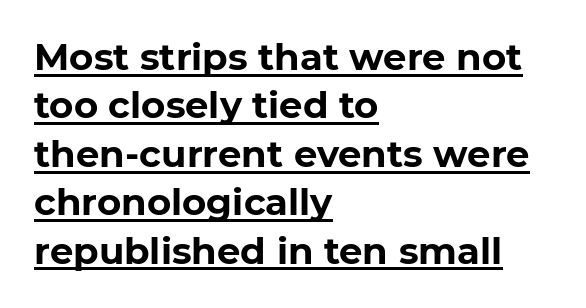
The image shows 37 px bold sans-serif type, upright; set left-aligned, normal line spacing (1.31x), normal letter spacing, underlined; low stroke contrast and a medium x-height.
